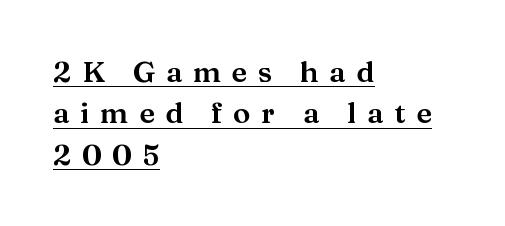
The image shows 29 px wide serif type, upright; set left-aligned, normal line spacing (1.43x), unusually wide letter spacing (+0.37 em), underlined; medium stroke contrast and a medium x-height.
